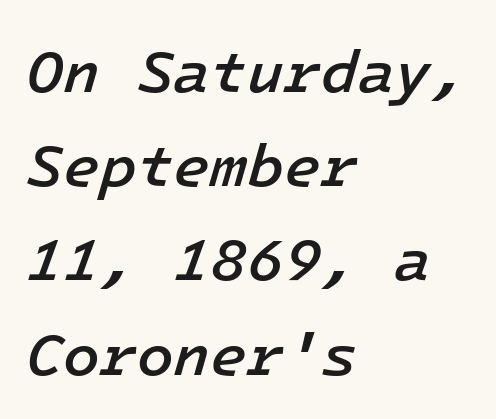
The image shows 60 px semibold type, italic (leaning right), monospaced; set left-aligned, normal line spacing (1.57x), normal letter spacing, not underlined; low stroke contrast and a medium x-height.
